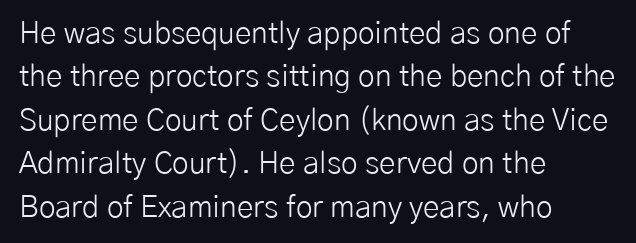
The image shows 30 px light sans-serif type, upright; set left-aligned, normal line spacing (1.45x), normal letter spacing, not underlined; low stroke contrast and a medium x-height.
